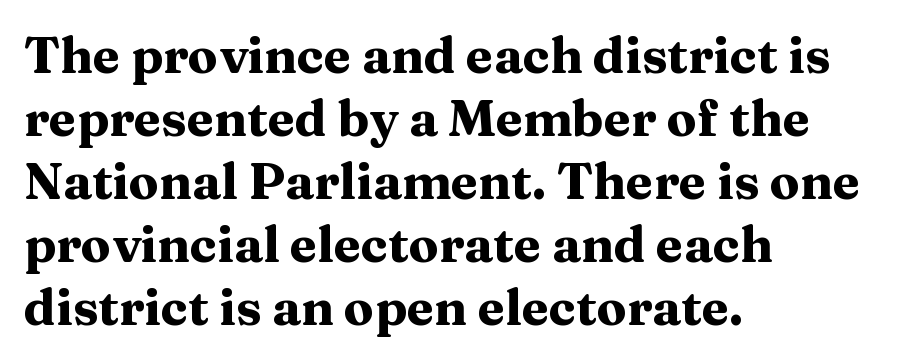
Q: Is the text bold? A: Yes.
Q: Is the text italic (slanted)? A: No, it is upright.
Q: Is the typeface a serif or a sans-serif typeface? A: Serif.
Q: Is the text underlined? A: No.
Q: How is the paragraph aligned? A: Left-aligned.
Q: Is the spacing between letters normal or unusually wide? A: Normal.
Q: Is the spacing between lines tight, normal or loose? A: Normal.
Q: Width (condensed, normal, or wide)? A: Wide.
Q: Stroke contrast? A: Medium.
Q: x-height? A: Medium.
Q: Monospaced? A: No.
